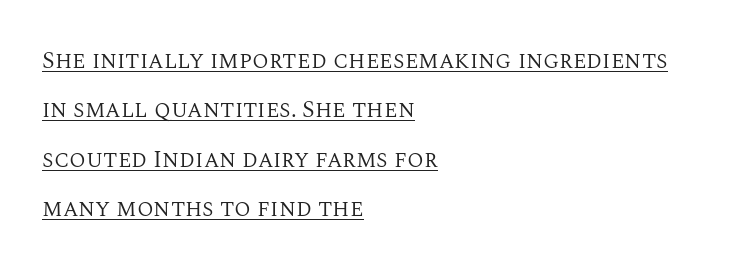
The image shows 24 px text type, upright; set left-aligned, loose line spacing (2.06x), normal letter spacing, underlined.
